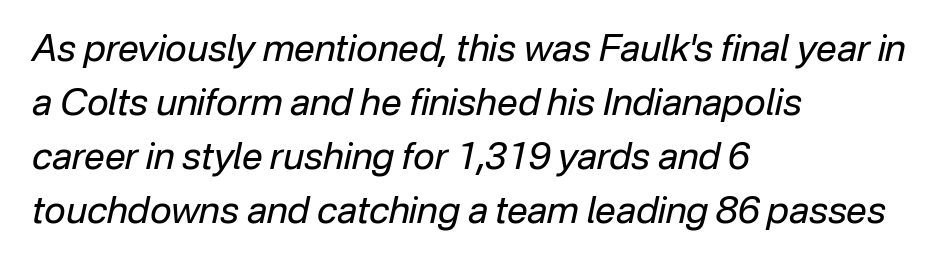
Q: Is the text bold? A: No.
Q: Is the text italic (slanted)? A: Yes, it leans right by about 12 degrees.
Q: Is the text underlined? A: No.
Q: How is the paragraph aligned? A: Left-aligned.
Q: Is the spacing between letters normal or unusually wide? A: Normal.
Q: Is the spacing between lines tight, normal or loose? A: Normal.
Q: Width (condensed, normal, or wide)? A: Normal.
Q: Stroke contrast? A: Low.
Q: x-height? A: Medium.
Q: Monospaced? A: No.
